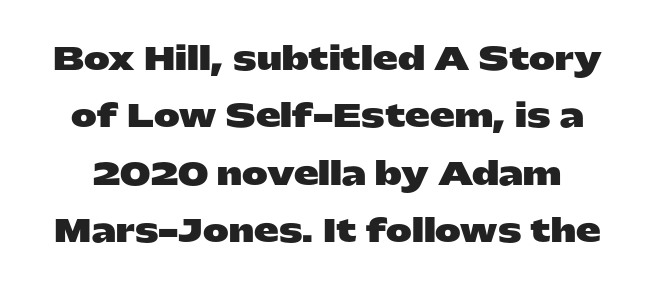
Q: Is the text bold? A: Yes.
Q: Is the text italic (slanted)? A: No, it is upright.
Q: Is the typeface a serif or a sans-serif typeface? A: Sans-serif.
Q: Is the text underlined? A: No.
Q: Is the spacing between letters normal or unusually wide? A: Normal.
Q: Width (condensed, normal, or wide)? A: Wide.
Q: Stroke contrast? A: Low.
Q: x-height? A: Medium.
Q: Monospaced? A: No.
